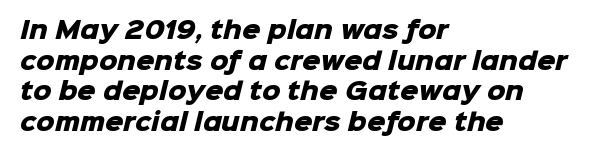
{"bold": "yes", "underline": "no", "align": "left", "line_spacing": "normal", "line_spacing_ratio": 1.33, "letter_spacing": "normal", "letter_spacing_em": 0.0, "glyph_px": 23}
